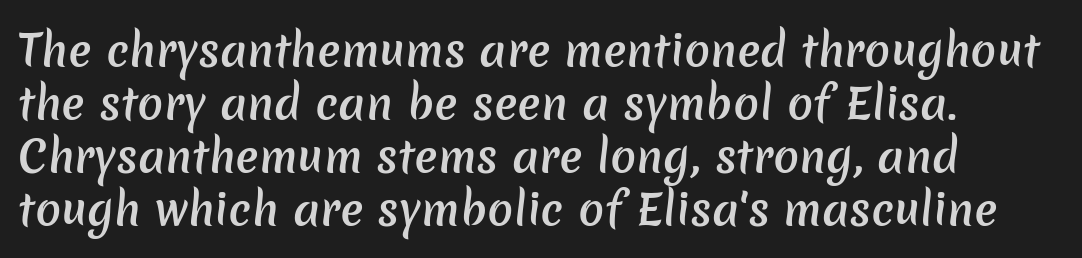
Q: Is the text bold? A: Semi-bold.
Q: Is the typeface a serif or a sans-serif typeface? A: Sans-serif.
Q: Is the text underlined? A: No.
Q: How is the paragraph aligned? A: Left-aligned.
Q: Is the spacing between letters normal or unusually wide? A: Normal.
Q: Width (condensed, normal, or wide)? A: Normal.
Q: Stroke contrast? A: Low.
Q: x-height? A: Medium.
Q: Monospaced? A: No.
